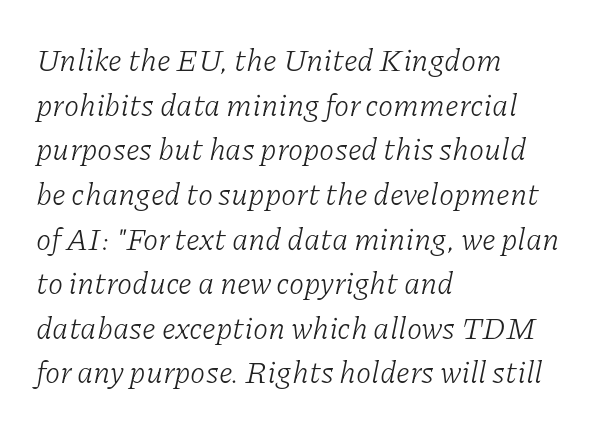
A typesetter would call this proportional, since set widths differ per character. Compared with a centered layout, this one pins lines to the left instead. Stroke mass is kept to a normal reading level or below. Anything drawn beneath the words? Only blank space.
